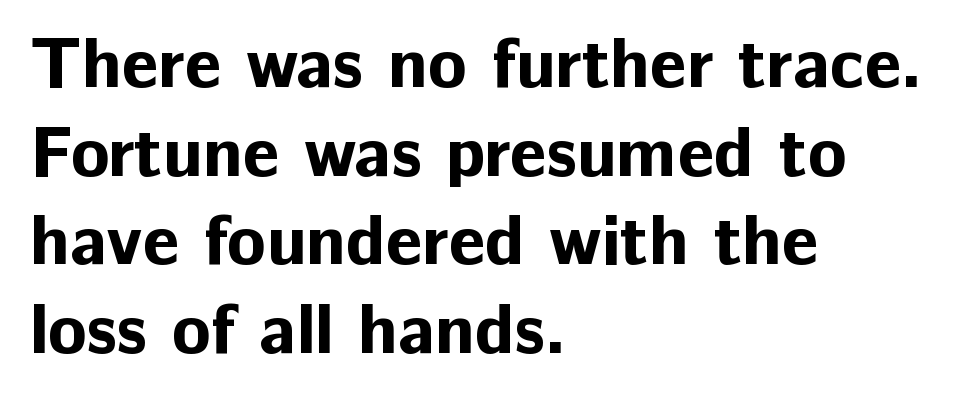
Q: Is the text bold? A: Yes.
Q: Is the text italic (slanted)? A: No, it is upright.
Q: Is the typeface a serif or a sans-serif typeface? A: Sans-serif.
Q: Is the text underlined? A: No.
Q: How is the paragraph aligned? A: Left-aligned.
Q: Is the spacing between letters normal or unusually wide? A: Normal.
Q: Is the spacing between lines tight, normal or loose? A: Normal.
Q: Width (condensed, normal, or wide)? A: Normal.
Q: Stroke contrast? A: Low.
Q: x-height? A: Medium.
Q: Monospaced? A: No.
